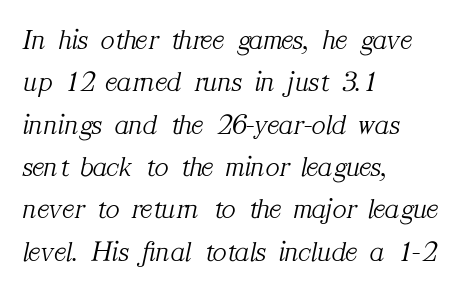
{"serif": "yes", "italic": "yes", "lean": "right", "slant_degrees": 12, "bold": "no", "weight": "light", "width": "normal", "stroke_contrast": "medium", "x_height": "medium", "monospaced": "no", "underline": "no", "align": "left", "line_spacing": "normal", "line_spacing_ratio": 1.46, "letter_spacing": "normal", "letter_spacing_em": 0.0, "glyph_px": 29}
